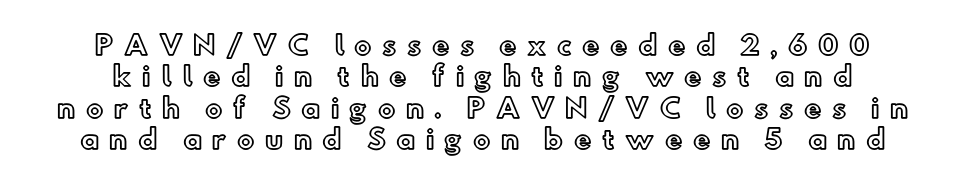
{"italic": "no", "underline": "no", "line_spacing_ratio": 1.21, "letter_spacing": "wide", "letter_spacing_em": 0.4, "glyph_px": 26}
